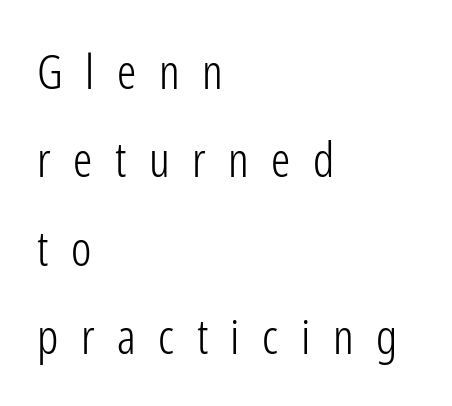
Q: Is the text bold? A: No.
Q: Is the text italic (slanted)? A: No, it is upright.
Q: Is the typeface a serif or a sans-serif typeface? A: Sans-serif.
Q: Is the text underlined? A: No.
Q: How is the paragraph aligned? A: Left-aligned.
Q: Is the spacing between letters normal or unusually wide? A: Unusually wide.
Q: Width (condensed, normal, or wide)? A: Condensed.
Q: Stroke contrast? A: Low.
Q: x-height? A: Medium.
Q: Monospaced? A: No.
